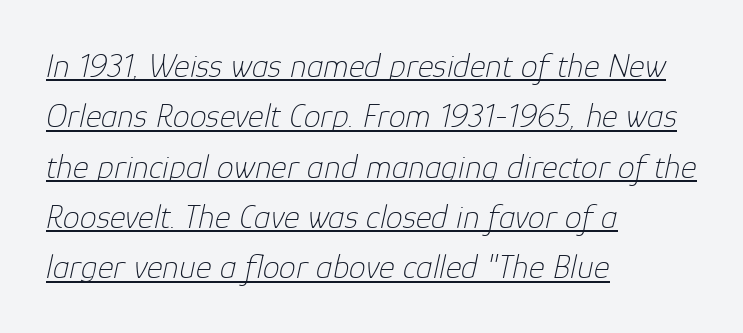
Q: Is the text bold? A: No.
Q: Is the text italic (slanted)? A: Yes, it leans right by about 12 degrees.
Q: Is the text underlined? A: Yes.
Q: How is the paragraph aligned? A: Left-aligned.
Q: Is the spacing between letters normal or unusually wide? A: Normal.
Q: Is the spacing between lines tight, normal or loose? A: Normal.
Q: Width (condensed, normal, or wide)? A: Normal.
Q: Stroke contrast? A: Low.
Q: x-height? A: Medium.
Q: Monospaced? A: No.
